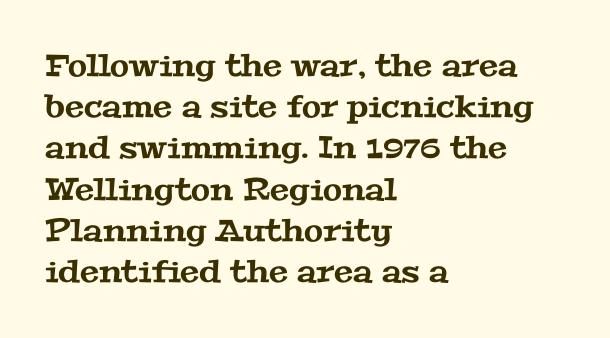
{"serif": "yes", "width": "wide", "stroke_contrast": "medium", "x_height": "medium", "monospaced": "no", "underline": "no", "align": "left", "line_spacing": "normal", "line_spacing_ratio": 1.33, "letter_spacing": "normal", "letter_spacing_em": 0.0, "glyph_px": 31}
